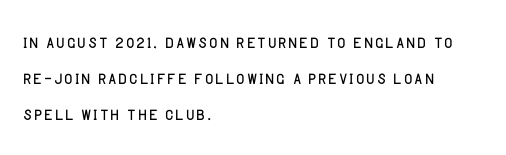
Q: Is the text bold? A: No.
Q: Is the text italic (slanted)? A: No, it is upright.
Q: Is the text underlined? A: No.
Q: How is the paragraph aligned? A: Left-aligned.
Q: Is the spacing between letters normal or unusually wide? A: Normal.
Q: Is the spacing between lines tight, normal or loose? A: Normal.
